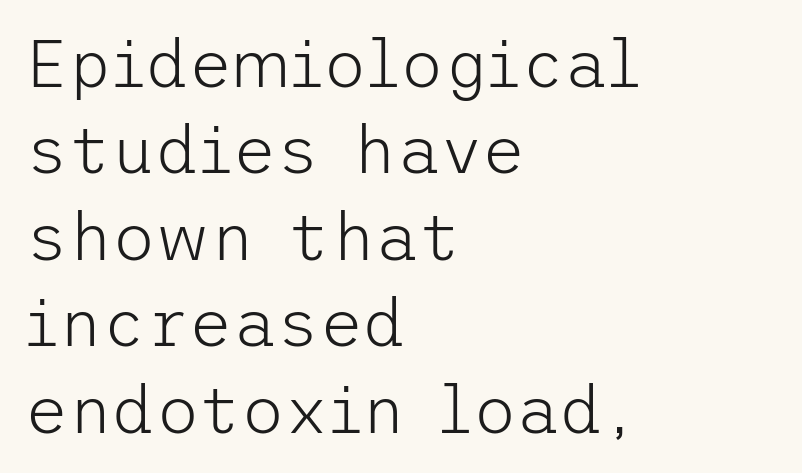
This rendering features lettering with no underline. The characters are drawn with everyday or finer stroke widths. The face used here is a sans, in the tradition of grotesques and geometrics. Regarding leading, the lines here are spaced in the standard way.
